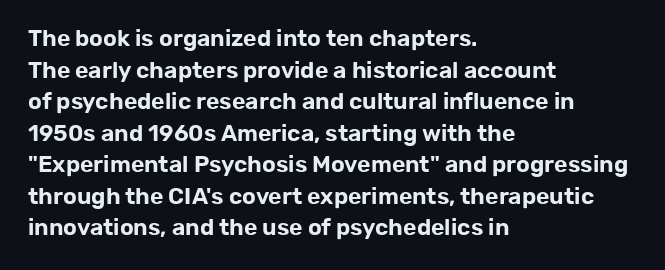
{"italic": "no", "underline": "no", "align": "left", "line_spacing": "normal", "line_spacing_ratio": 1.37, "letter_spacing": "normal", "letter_spacing_em": 0.0, "glyph_px": 23}
